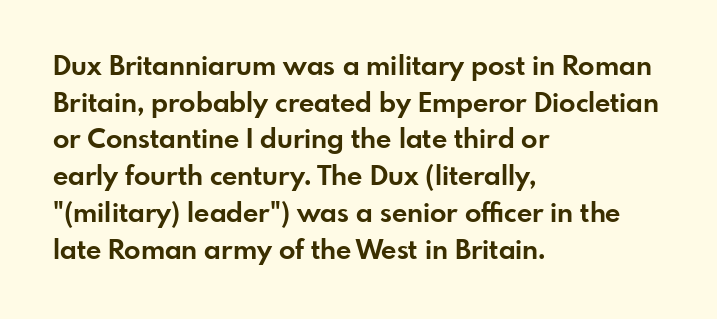
Casual observation: everything's shoved over to the left. Look at the tracking — it's just the regular setting, nothing added. The rendering uses a moderate line-height, typical for paragraphs. Decoration check: the copy has no underline. The face used here has the dense, thick strokes of a bold. The typography opts for an upright posture over an oblique one.
